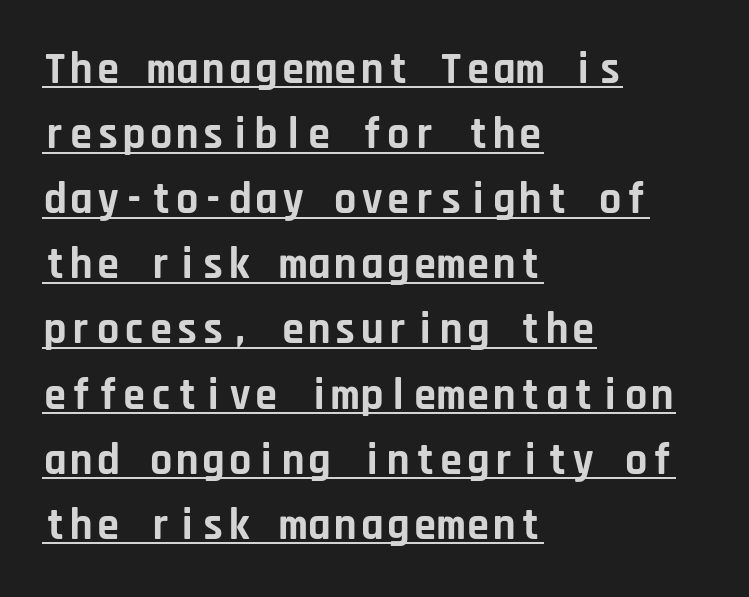
The image shows 44 px bold sans-serif type, upright, monospaced; set left-aligned, normal line spacing (1.48x), normal letter spacing, underlined; low stroke contrast and a large x-height.
